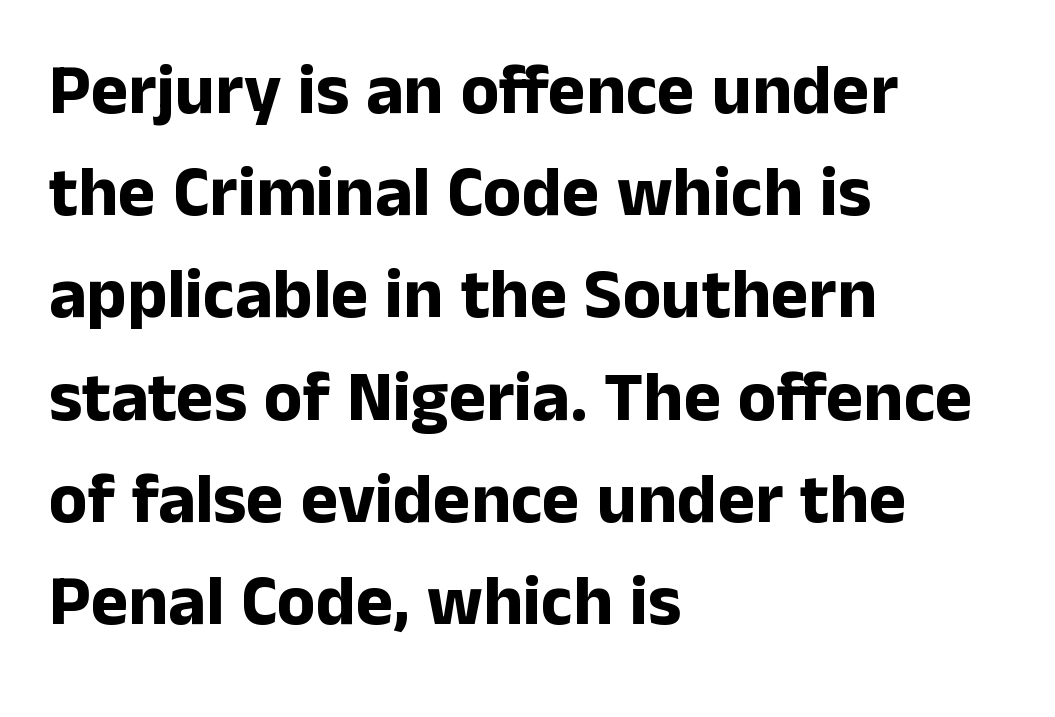
The image shows 71 px bold sans-serif type, upright; set left-aligned, normal line spacing (1.44x), normal letter spacing, not underlined; low stroke contrast and a medium x-height.
